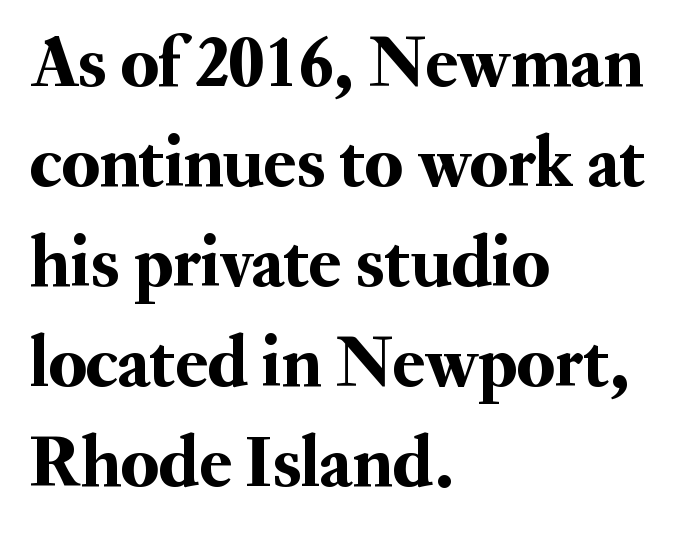
The rendering anchors every line to the left-hand side. Is the letter spacing exaggerated? No — it looks like the ordinary default. Typographically, this falls in the serif category. The font's upright variant was chosen for this text. This sample keeps an unexceptional amount of space between lines.
